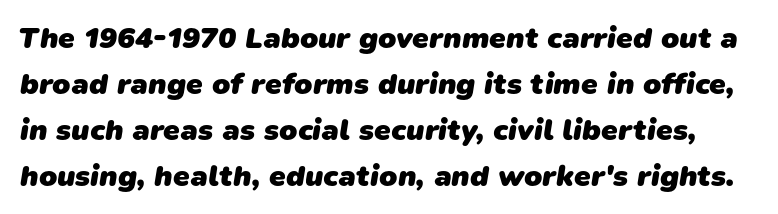
Q: Is the text bold? A: Yes.
Q: Is the typeface a serif or a sans-serif typeface? A: Sans-serif.
Q: Is the text underlined? A: No.
Q: Is the spacing between letters normal or unusually wide? A: Normal.
Q: Is the spacing between lines tight, normal or loose? A: Normal.
Q: Width (condensed, normal, or wide)? A: Normal.
Q: Stroke contrast? A: Low.
Q: x-height? A: Medium.
Q: Monospaced? A: No.
